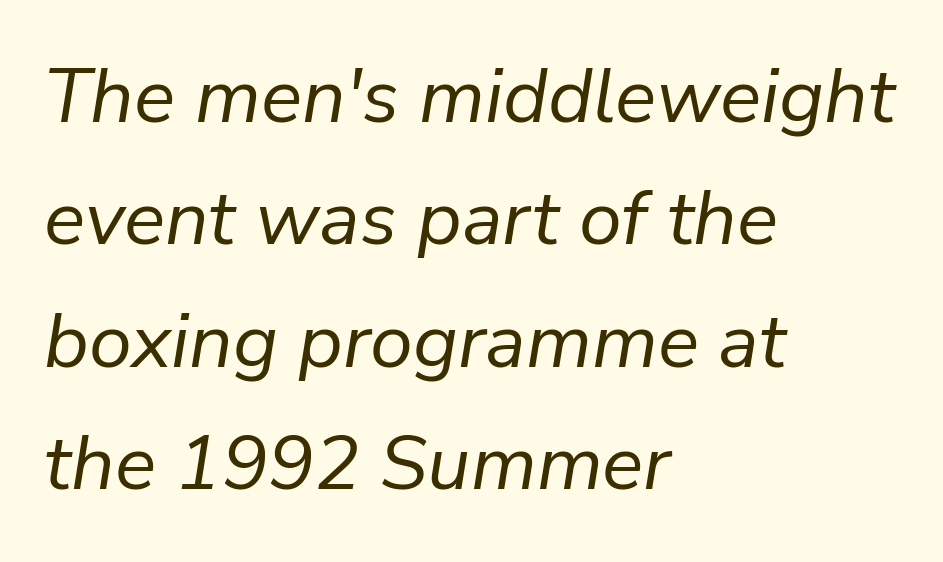
{"italic": "yes", "lean": "right", "slant_degrees": 9, "bold": "no", "weight": "regular", "width": "normal", "stroke_contrast": "low", "x_height": "medium", "monospaced": "no", "underline": "no", "align": "left", "line_spacing": "normal", "line_spacing_ratio": 1.59, "letter_spacing": "normal", "letter_spacing_em": 0.0, "glyph_px": 77}
